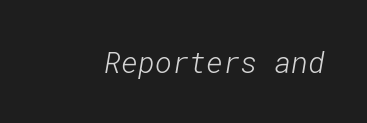
Nope, no serifs anywhere on these letters. Glance below the letters and you will spot only blank space. Standard letterfit; no display-style spreading of the glyphs. The passage shown is not bold in any degree.
